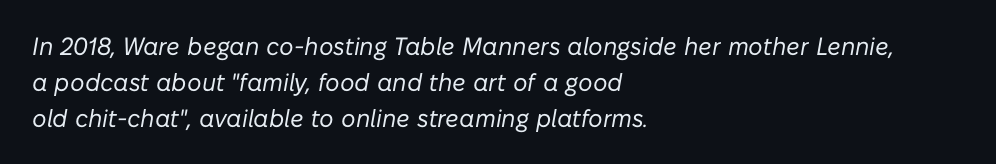
{"italic": "yes", "lean": "right", "slant_degrees": 10, "bold": "no", "underline": "no", "align": "left", "line_spacing": "normal", "line_spacing_ratio": 1.44, "letter_spacing": "normal", "letter_spacing_em": 0.0, "glyph_px": 25}
